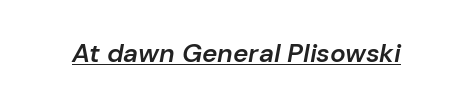
In terms of posture, this sample is oblique. Check the space under the baseline: a stroke is drawn there. Students, this is semibold: more ink than regular, less than bold. Compared with typical body copy, the letter spacing here is the same.
